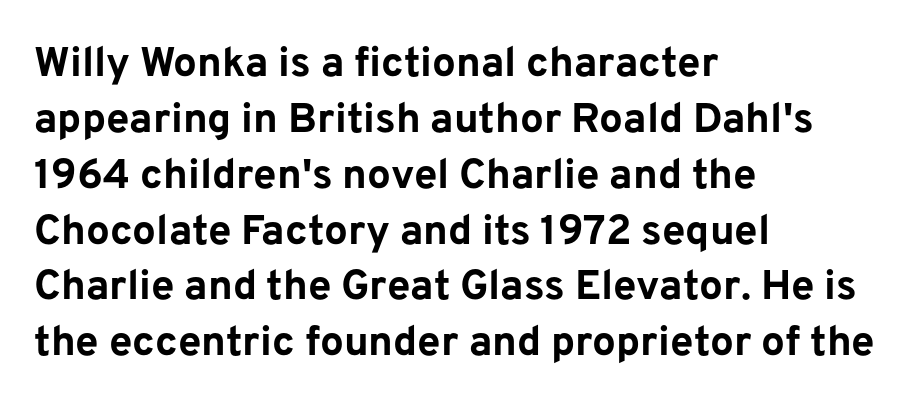
{"serif": "no", "italic": "no", "bold": "yes", "weight": "bold", "width": "normal", "stroke_contrast": "low", "x_height": "medium", "monospaced": "no", "underline": "no", "align": "left", "line_spacing": "normal", "line_spacing_ratio": 1.33, "letter_spacing": "normal", "letter_spacing_em": 0.0, "glyph_px": 42}
